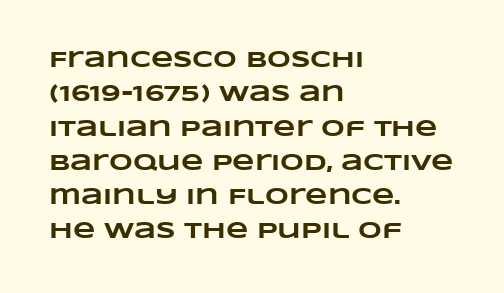
{"bold": "yes", "underline": "no", "align": "left", "line_spacing": "normal", "line_spacing_ratio": 1.49, "letter_spacing": "normal", "letter_spacing_em": 0.0, "glyph_px": 23}
